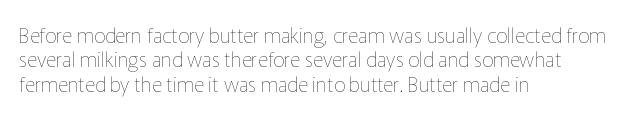
Q: Is the text bold? A: No.
Q: Is the text italic (slanted)? A: No, it is upright.
Q: Is the text underlined? A: No.
Q: How is the paragraph aligned? A: Left-aligned.
Q: Is the spacing between letters normal or unusually wide? A: Normal.
